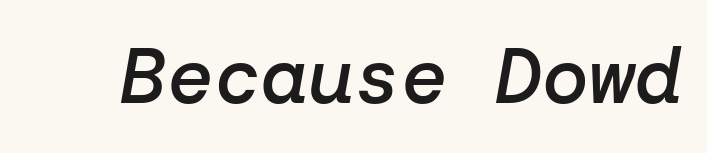
The image shows 78 px semibold type, italic (leaning right); set normal letter spacing, not underlined; low stroke contrast and a medium x-height.
